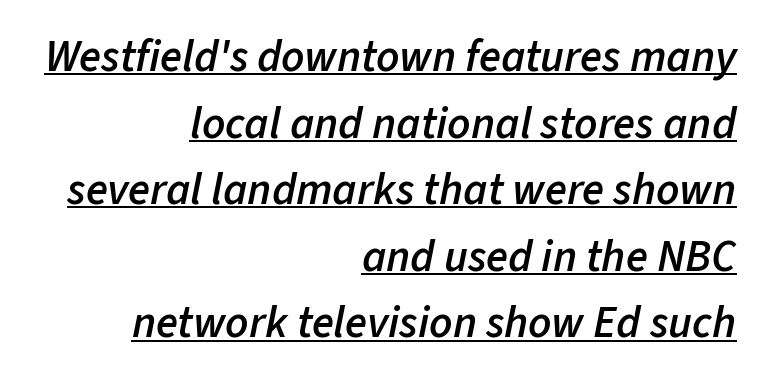
{"italic": "yes", "lean": "right", "slant_degrees": 11, "bold": "semi", "weight": "semibold", "width": "normal", "stroke_contrast": "low", "x_height": "medium", "monospaced": "no", "underline": "yes", "align": "right", "line_spacing": "normal", "line_spacing_ratio": 1.48, "letter_spacing": "normal", "letter_spacing_em": 0.0, "glyph_px": 45}
